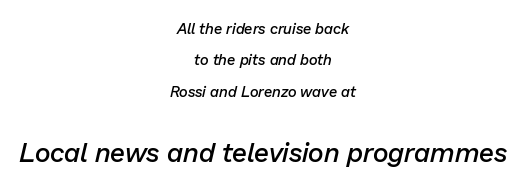
The image shows 27 px text type, italic (leaning right); set centered, loose line spacing (2.1x), normal letter spacing, not underlined; the second (bottom) block is 1.8x larger.
